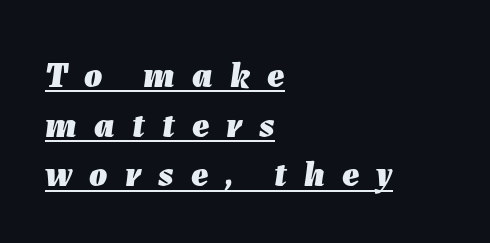
Q: Is the text bold? A: Yes.
Q: Is the text italic (slanted)? A: Yes, it leans right by about 7 degrees.
Q: Is the text underlined? A: Yes.
Q: How is the paragraph aligned? A: Left-aligned.
Q: Is the spacing between letters normal or unusually wide? A: Unusually wide.
Q: Is the spacing between lines tight, normal or loose? A: Normal.
Q: Width (condensed, normal, or wide)? A: Normal.
Q: Stroke contrast? A: Low.
Q: x-height? A: Medium.
Q: Monospaced? A: No.
